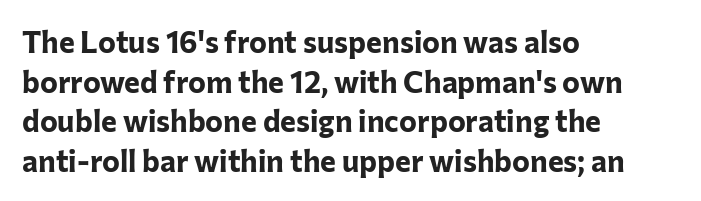
{"serif": "no", "italic": "no", "bold": "yes", "weight": "bold", "width": "normal", "stroke_contrast": "low", "x_height": "medium", "monospaced": "no", "underline": "no", "align": "left", "line_spacing": "normal", "line_spacing_ratio": 1.32, "letter_spacing": "normal", "letter_spacing_em": 0.0, "glyph_px": 30}
